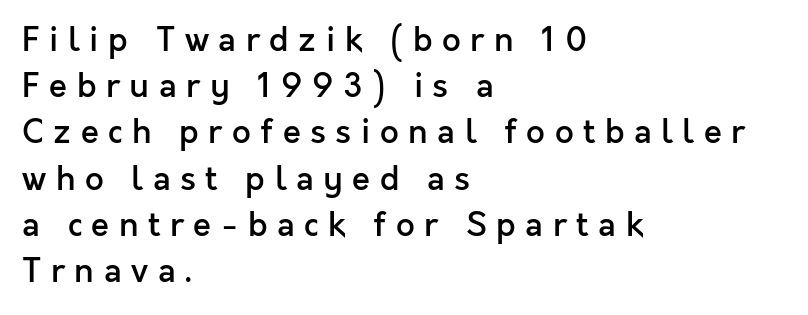
A fair bit of extra ink — the face is semibold, not bold. The string is rendered with underlining switched off. Each letter's strokes conclude bluntly, with no projecting serifs. Does the leading feel generous? No, just average. The passage shown is typed in a proportional face where columns would drift. Every character sits straight up, as roman type does.
